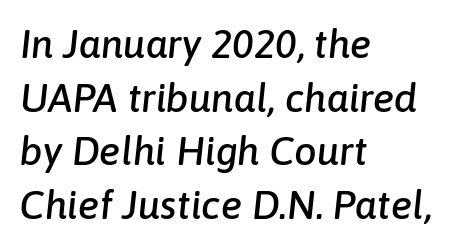
{"italic": "yes", "lean": "right", "slant_degrees": 6, "width": "normal", "stroke_contrast": "low", "x_height": "medium", "monospaced": "no", "underline": "no", "align": "left", "line_spacing": "normal", "line_spacing_ratio": 1.34, "letter_spacing": "normal", "letter_spacing_em": 0.0, "glyph_px": 40}
